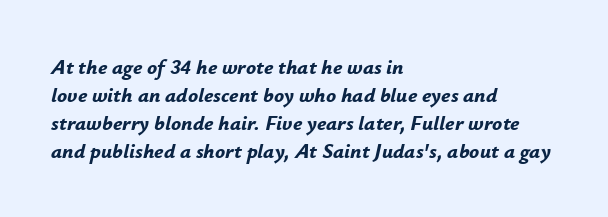
The paragraph has a hard left edge and a soft right edge. This rendering leaves character spacing at its baseline value. Bare-footed words on every line. A typesetter would call this leading conventional body-copy spacing. As a designer I'd log this as weight 700, bold.
